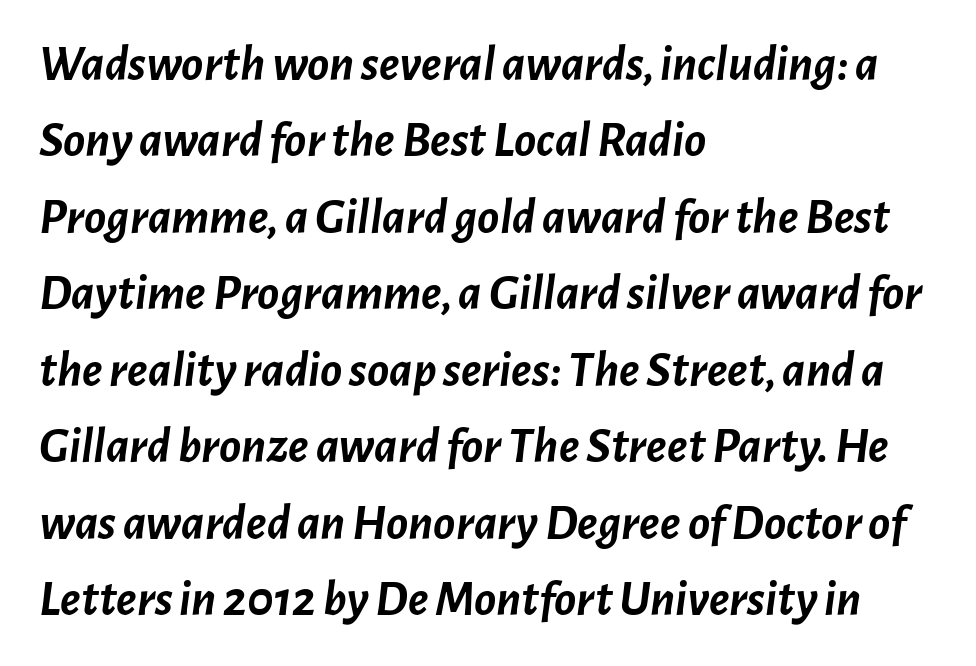
The image shows 51 px semibold type, italic (leaning right); set left-aligned, normal line spacing (1.5x), normal letter spacing, not underlined; low stroke contrast and a medium x-height.
